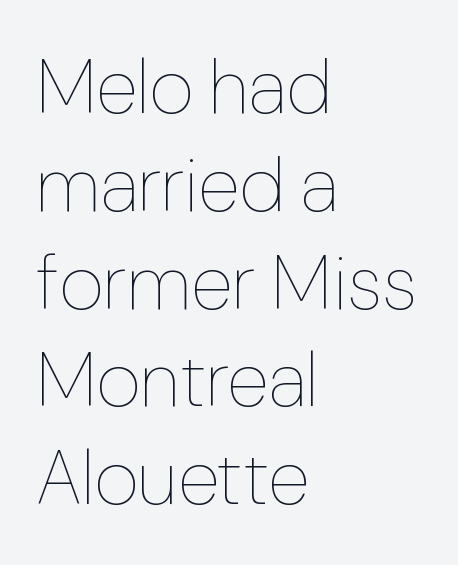
Q: Is the text bold? A: No.
Q: Is the text italic (slanted)? A: No, it is upright.
Q: Is the text underlined? A: No.
Q: How is the paragraph aligned? A: Left-aligned.
Q: Is the spacing between letters normal or unusually wide? A: Normal.
Q: Is the spacing between lines tight, normal or loose? A: Normal.
Q: Width (condensed, normal, or wide)? A: Normal.
Q: Stroke contrast? A: Low.
Q: x-height? A: Medium.
Q: Monospaced? A: No.
